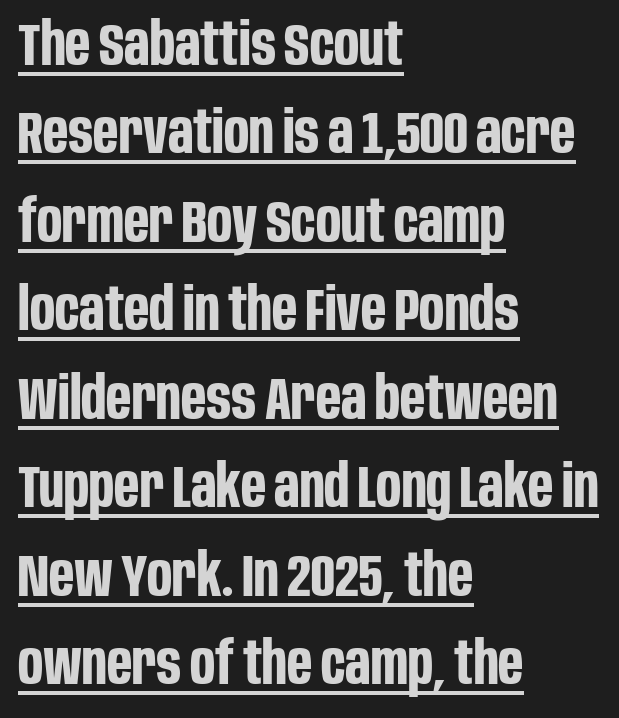
The image shows 59 px bold, condensed sans-serif type, upright; set left-aligned, normal line spacing (1.5x), normal letter spacing, underlined; low stroke contrast and a large x-height.
